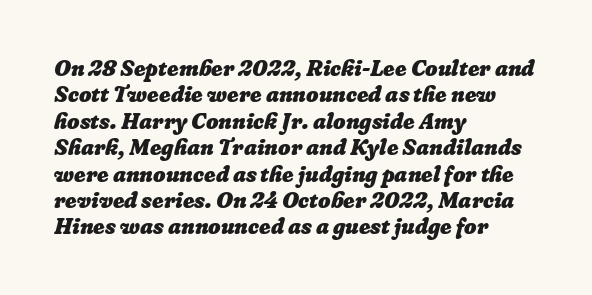
{"bold": "yes", "underline": "no", "align": "left", "line_spacing_ratio": 1.2, "letter_spacing": "normal", "letter_spacing_em": 0.0, "glyph_px": 22}
